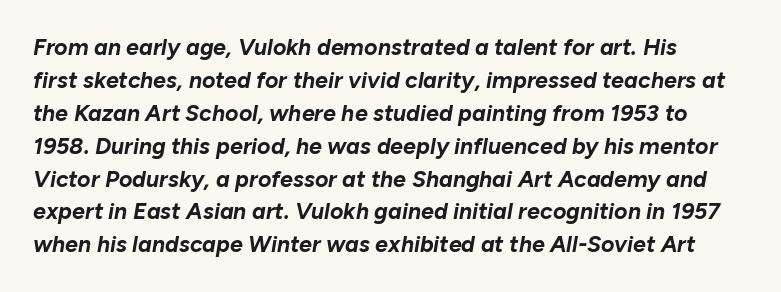
Q: Is the text bold? A: Yes.
Q: Is the text italic (slanted)? A: Yes, it leans right by about 10 degrees.
Q: Is the text underlined? A: No.
Q: Is the spacing between letters normal or unusually wide? A: Normal.
Q: Is the spacing between lines tight, normal or loose? A: Normal.
